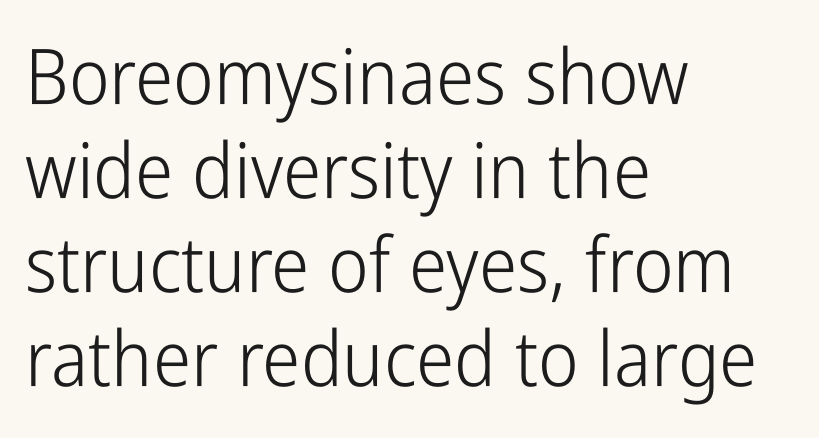
The image shows 77 px light, condensed sans-serif type, upright; set left-aligned, line spacing 1.22x, normal letter spacing, not underlined; low stroke contrast and a medium x-height.
